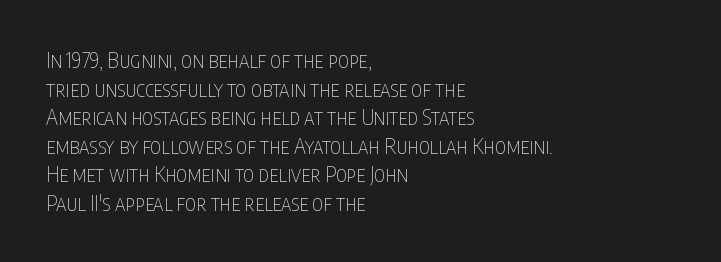
Q: Is the text bold? A: No.
Q: Is the text italic (slanted)? A: No, it is upright.
Q: Is the text underlined? A: No.
Q: How is the paragraph aligned? A: Left-aligned.
Q: Is the spacing between letters normal or unusually wide? A: Normal.
Q: Is the spacing between lines tight, normal or loose? A: Normal.
